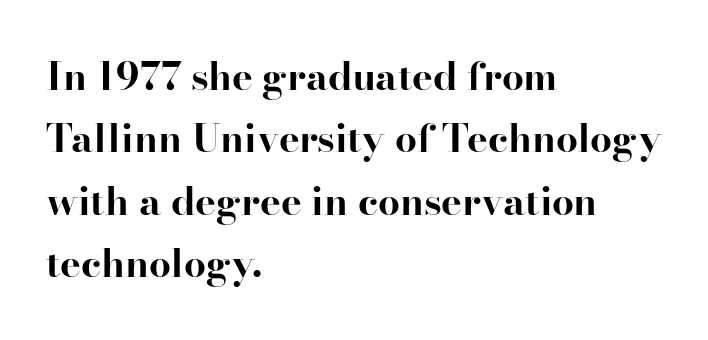
Q: Is the text bold? A: Yes.
Q: Is the text italic (slanted)? A: No, it is upright.
Q: Is the typeface a serif or a sans-serif typeface? A: Serif.
Q: Is the text underlined? A: No.
Q: How is the paragraph aligned? A: Left-aligned.
Q: Is the spacing between letters normal or unusually wide? A: Normal.
Q: Is the spacing between lines tight, normal or loose? A: Normal.
Q: Width (condensed, normal, or wide)? A: Normal.
Q: Stroke contrast? A: High.
Q: x-height? A: Small.
Q: Monospaced? A: No.
